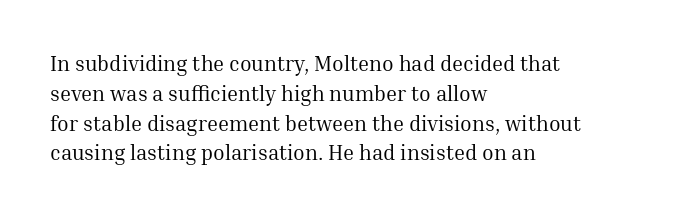
Quick note: interline space is typical. Nothing unusual about the tracking: characters are spaced as the font intends. Unmarked baselines from the first word to the last. No italicization has been applied; the sample stays upright.
